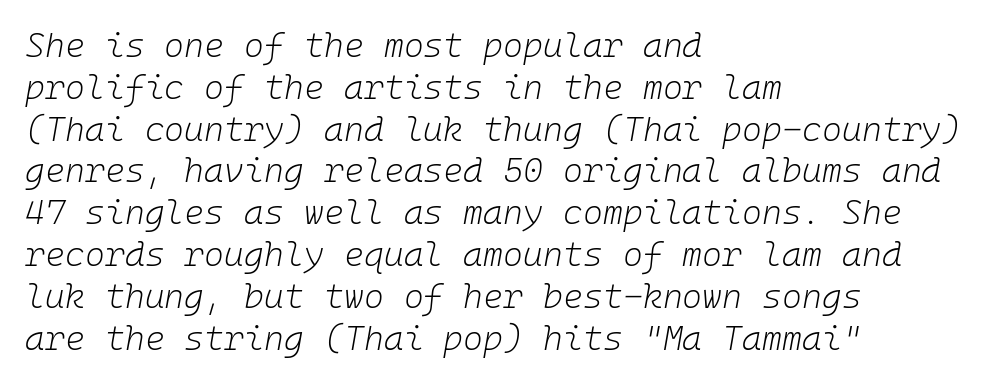
Q: Is the text bold? A: No.
Q: Is the text italic (slanted)? A: Yes, it leans right by about 10 degrees.
Q: Is the text underlined? A: No.
Q: How is the paragraph aligned? A: Left-aligned.
Q: Is the spacing between letters normal or unusually wide? A: Normal.
Q: Width (condensed, normal, or wide)? A: Normal.
Q: Stroke contrast? A: Low.
Q: x-height? A: Medium.
Q: Monospaced? A: Yes.
